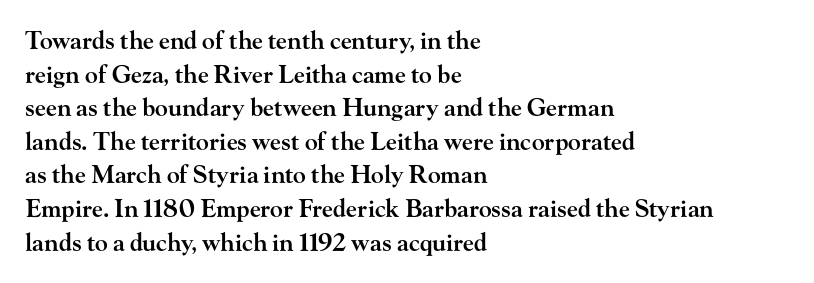
Tall strokes in this sample are plumb rather than angled. Honestly, the letter spacing is just normal — you wouldn't notice it. The foot of each line stays bare and open. The passage shown is semibold, sitting just below true bold. The space between consecutive lines is moderate.
